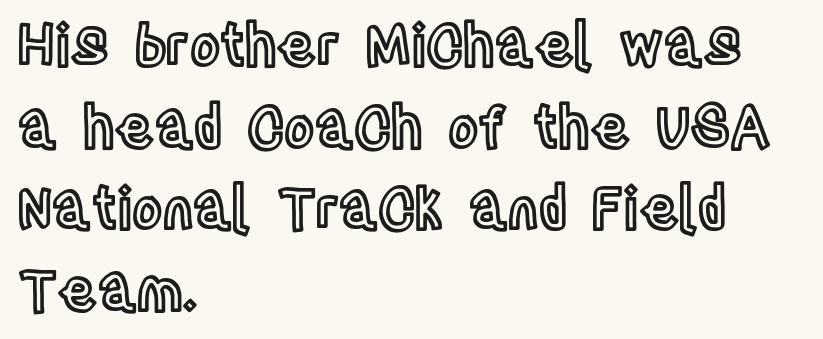
{"italic": "no", "width": "condensed", "x_height": "large", "monospaced": "no", "underline": "no", "align": "left", "line_spacing": "normal", "line_spacing_ratio": 1.43, "letter_spacing": "normal", "letter_spacing_em": 0.0, "glyph_px": 57}
